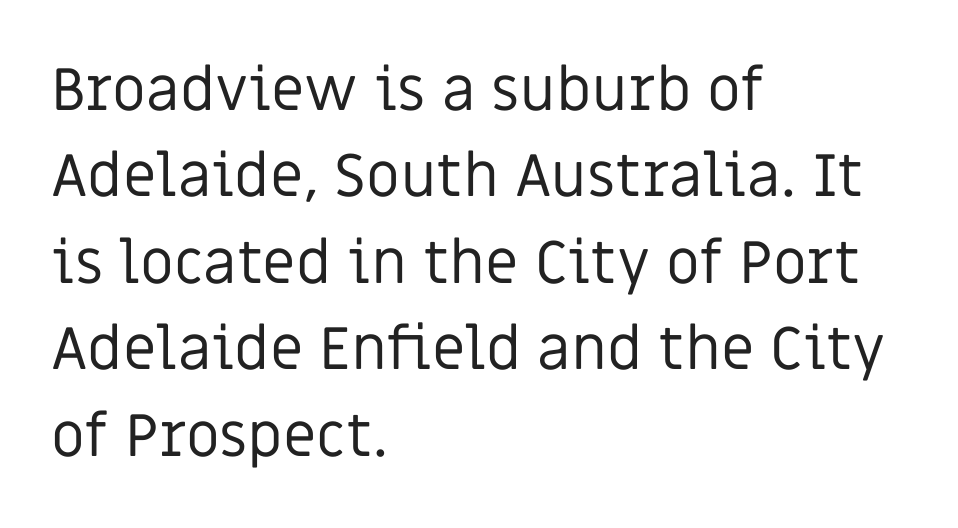
{"serif": "no", "italic": "no", "bold": "no", "weight": "regular", "width": "normal", "stroke_contrast": "low", "x_height": "large", "monospaced": "no", "underline": "no", "align": "left", "line_spacing": "normal", "line_spacing_ratio": 1.44, "letter_spacing": "normal", "letter_spacing_em": 0.0, "glyph_px": 60}
